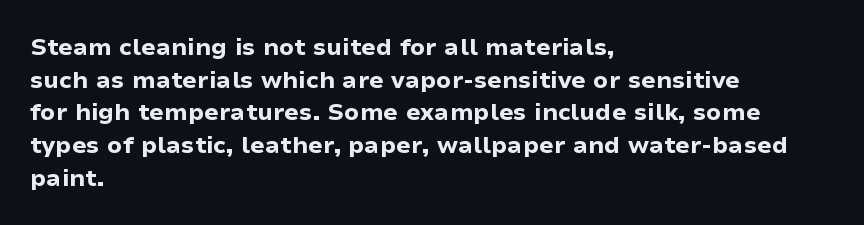
The image shows 24 px bold type, upright; set left-aligned, normal line spacing (1.36x), normal letter spacing, not underlined.
